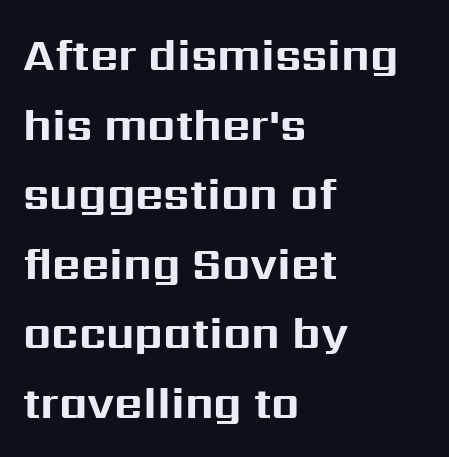
{"serif": "no", "italic": "no", "bold": "yes", "weight": "bold", "width": "normal", "stroke_contrast": "medium", "x_height": "medium", "monospaced": "no", "underline": "no", "align": "left", "line_spacing": "normal", "line_spacing_ratio": 1.58, "letter_spacing": "normal", "letter_spacing_em": 0.0, "glyph_px": 44}
